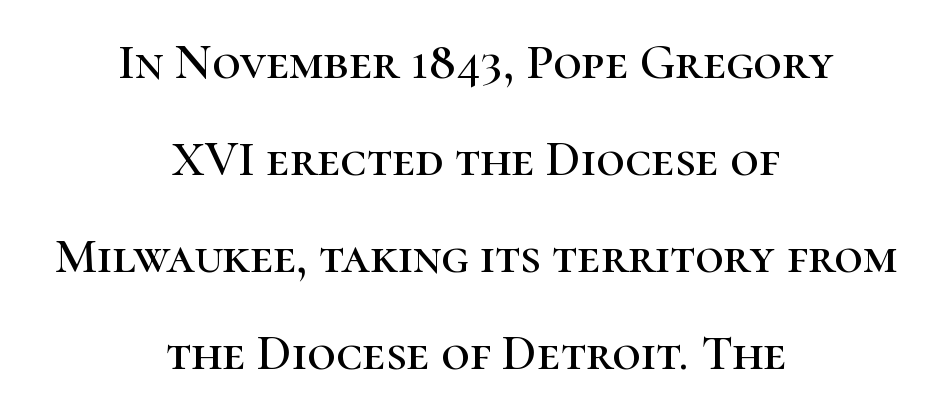
{"serif": "yes", "italic": "no", "width": "normal", "stroke_contrast": "high", "x_height": "medium", "monospaced": "no", "underline": "no", "align": "center", "line_spacing": "loose", "line_spacing_ratio": 1.94, "letter_spacing": "normal", "letter_spacing_em": 0.0, "glyph_px": 50}
